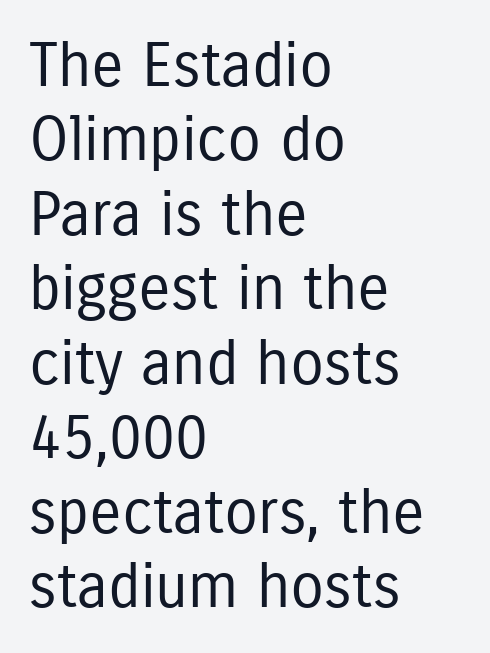
Q: Is the text bold? A: No.
Q: Is the text italic (slanted)? A: No, it is upright.
Q: Is the typeface a serif or a sans-serif typeface? A: Sans-serif.
Q: Is the text underlined? A: No.
Q: How is the paragraph aligned? A: Left-aligned.
Q: Is the spacing between letters normal or unusually wide? A: Normal.
Q: Width (condensed, normal, or wide)? A: Condensed.
Q: Stroke contrast? A: Low.
Q: x-height? A: Medium.
Q: Monospaced? A: No.
